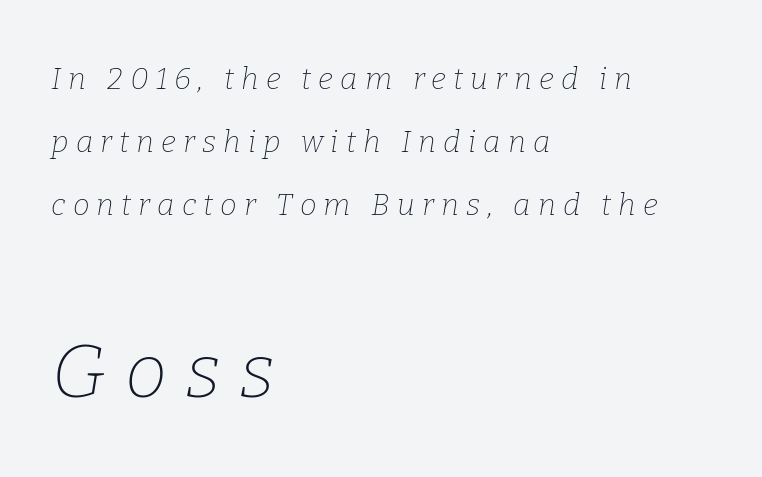
The image shows 76 px thin serif type, italic (leaning right); set left-aligned, loose line spacing (2.1x), unusually wide letter spacing (+0.24 em), not underlined; the second (bottom) block is 2.53x larger; low stroke contrast and a medium x-height.
